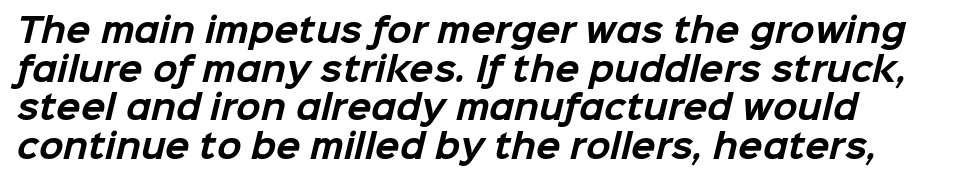
Nothing sits at the stroke ends, so this counts as sans-serif. Characters follow at the spacing the type designer built in. The passage shown is typed in a proportional face where columns would drift. Weight check: bold — yes, fully. Honestly, there is no underline to notice here at all.
